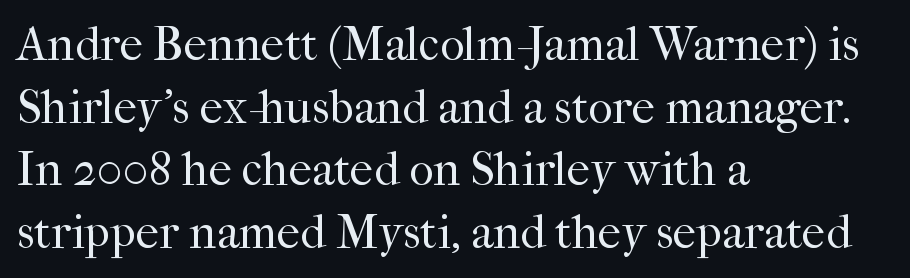
The image shows 47 px regular-weight serif type, upright; set left-aligned, normal line spacing (1.33x), normal letter spacing, not underlined; high stroke contrast and a medium x-height.
